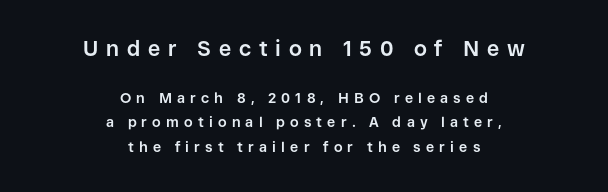
{"italic": "no", "bold": "yes", "underline": "no", "align": "center", "line_spacing_ratio": 1.73, "letter_spacing": "wide", "letter_spacing_em": 0.37, "larger_block": "first", "size_ratio": 1.5, "glyph_px": 21}
